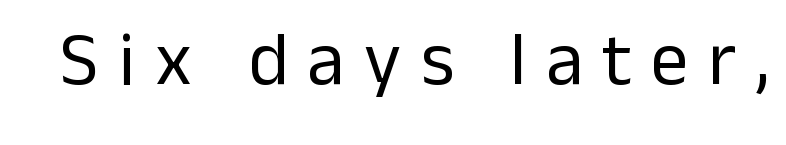
Unlike a traditional serif, this face leaves its strokes unadorned. The letters advance in unequal steps, a hallmark of proportional type. Inter-character spacing is expanded well beyond the font's built-in metrics. These glyphs show unthickened strokes, regular width or finer. Check the space under the baseline: it is left empty.
